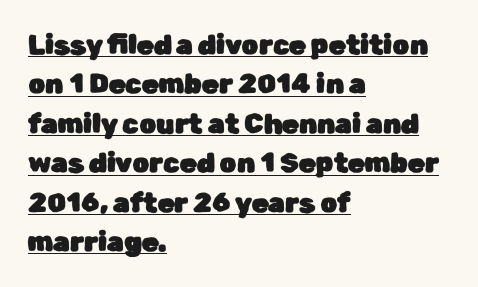
The image shows 27 px text type, upright; set left-aligned, normal line spacing (1.46x), normal letter spacing, underlined.
